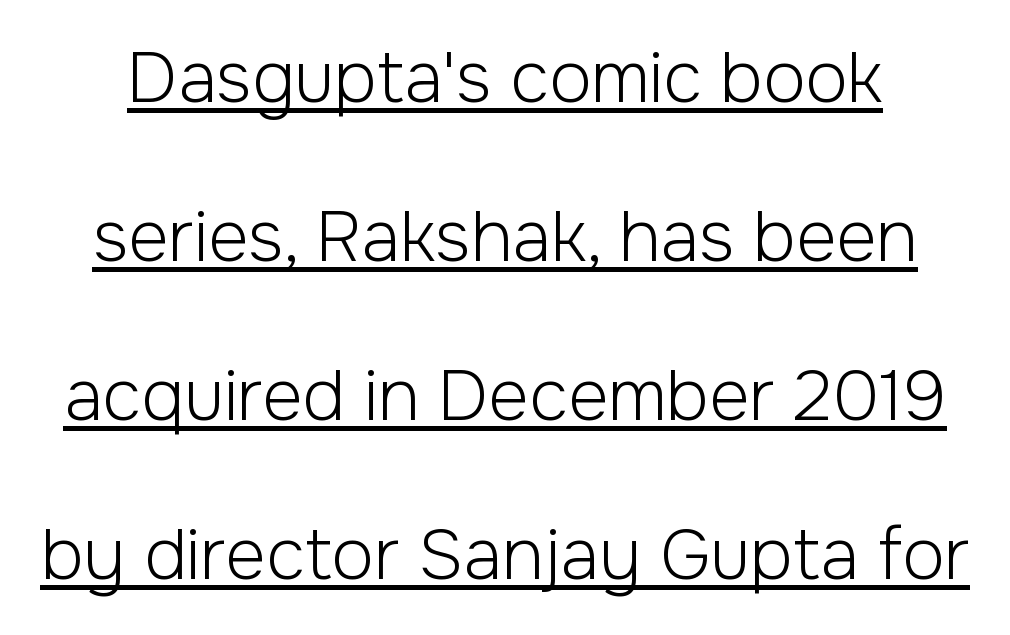
Q: Is the text bold? A: No.
Q: Is the text italic (slanted)? A: No, it is upright.
Q: Is the typeface a serif or a sans-serif typeface? A: Sans-serif.
Q: Is the text underlined? A: Yes.
Q: Is the spacing between letters normal or unusually wide? A: Normal.
Q: Is the spacing between lines tight, normal or loose? A: Loose.
Q: Width (condensed, normal, or wide)? A: Normal.
Q: Stroke contrast? A: Low.
Q: x-height? A: Medium.
Q: Monospaced? A: No.
